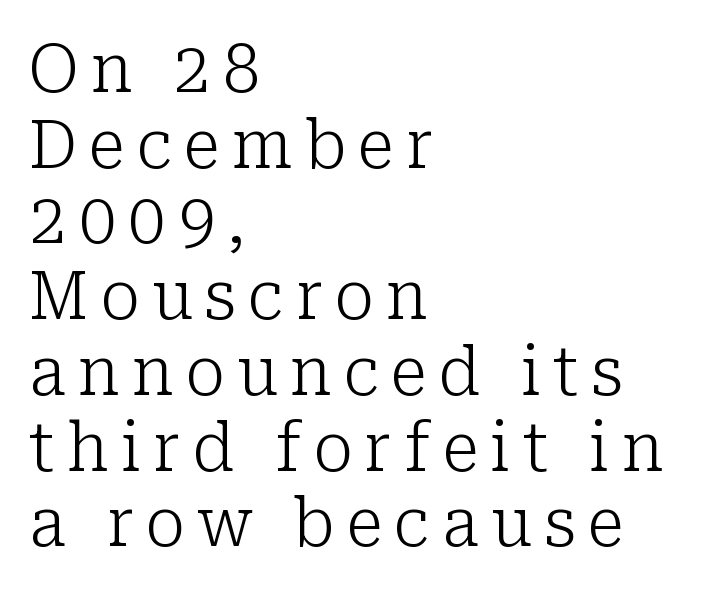
Q: Is the text bold? A: No.
Q: Is the text italic (slanted)? A: No, it is upright.
Q: Is the typeface a serif or a sans-serif typeface? A: Serif.
Q: Is the text underlined? A: No.
Q: How is the paragraph aligned? A: Left-aligned.
Q: Is the spacing between lines tight, normal or loose? A: Tight.
Q: Width (condensed, normal, or wide)? A: Normal.
Q: Stroke contrast? A: Low.
Q: x-height? A: Medium.
Q: Monospaced? A: No.
